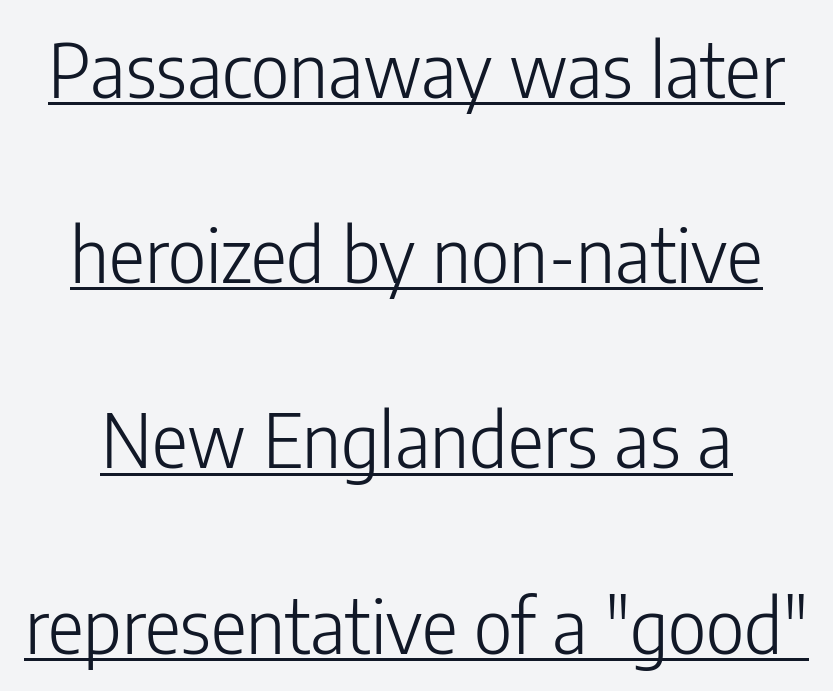
Q: Is the text bold? A: No.
Q: Is the text italic (slanted)? A: No, it is upright.
Q: Is the typeface a serif or a sans-serif typeface? A: Sans-serif.
Q: Is the text underlined? A: Yes.
Q: Is the spacing between letters normal or unusually wide? A: Normal.
Q: Is the spacing between lines tight, normal or loose? A: Loose.
Q: Width (condensed, normal, or wide)? A: Condensed.
Q: Stroke contrast? A: Low.
Q: x-height? A: Medium.
Q: Monospaced? A: No.
